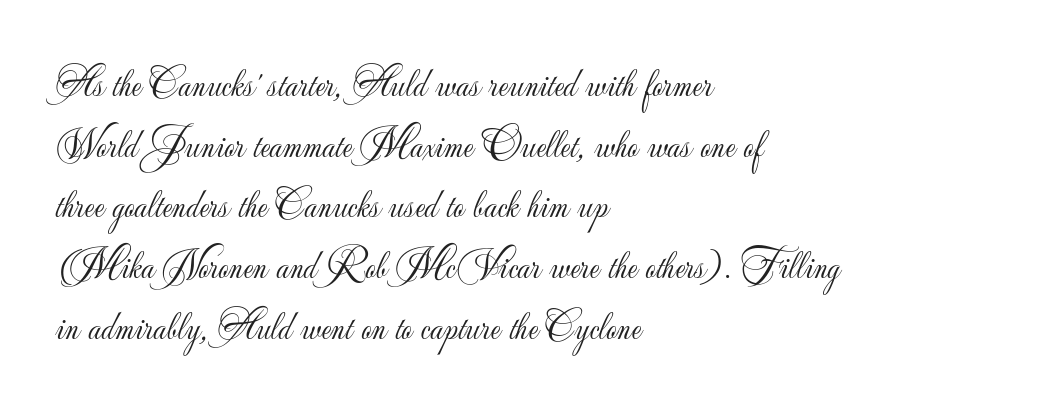
All the whitespace from short lines collects on the right. The line texture is even and compact thanks to regular tracking. Reading down the column, the eye jumps a familiar distance to each next line. The font family rendered here belongs to the sans-serif group. These lines are rendered in a variable-pitch font.
